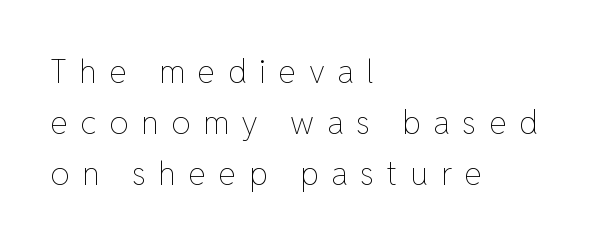
{"italic": "no", "bold": "no", "weight": "thin", "width": "normal", "stroke_contrast": "low", "x_height": "medium", "monospaced": "no", "underline": "no", "align": "left", "line_spacing": "normal", "line_spacing_ratio": 1.6, "letter_spacing": "wide", "letter_spacing_em": 0.39, "glyph_px": 32}
